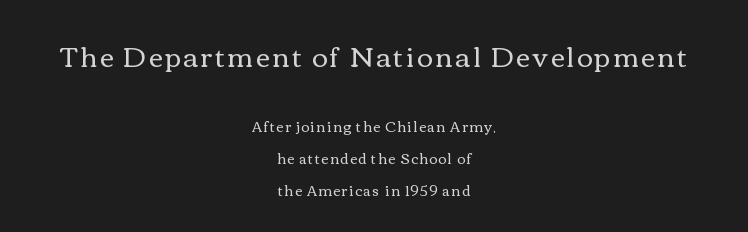
The image shows 27 px text type, upright; set centered, loose line spacing (2.28x), not underlined; the first (top) block is 1.93x larger.
